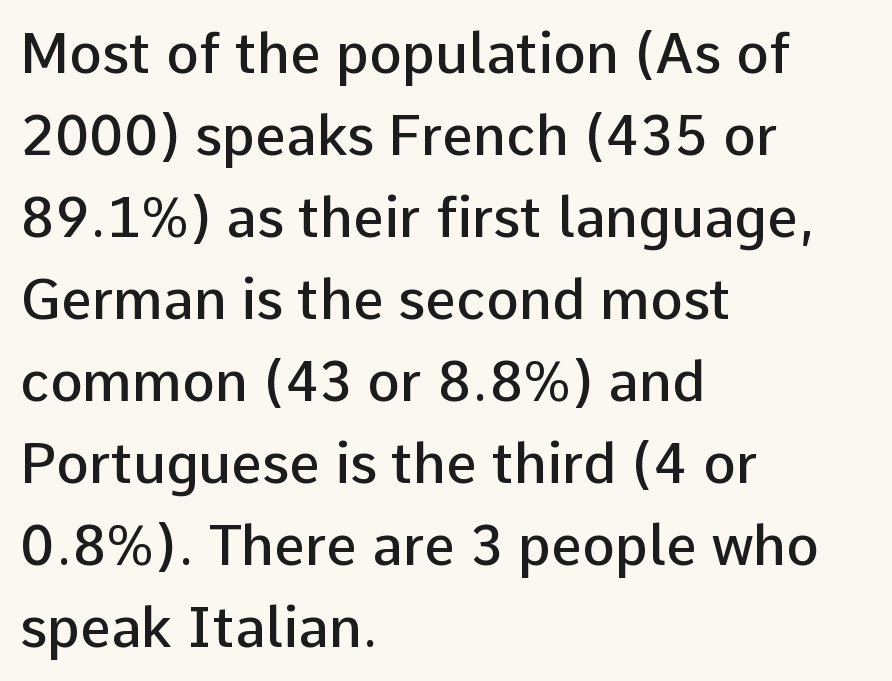
A typesetter would call this leading conventional body-copy spacing. As a designer I'd log this as weight 600, semibold. A typesetter would call this zero additional tracking. Where is the straight margin? On the left. Posture: vertical.
